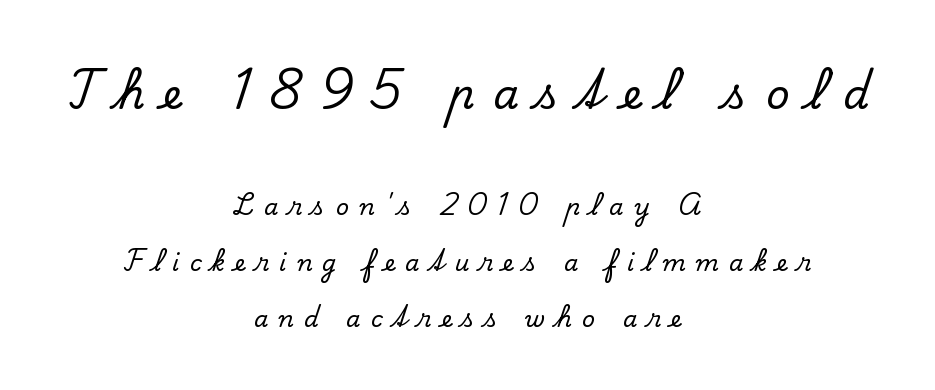
{"serif": "yes", "width": "normal", "stroke_contrast": "low", "x_height": "small", "monospaced": "no", "underline": "no", "align": "center", "line_spacing": "loose", "line_spacing_ratio": 2.43, "letter_spacing": "wide", "letter_spacing_em": 0.45, "larger_block": "first", "size_ratio": 1.78, "glyph_px": 41}
